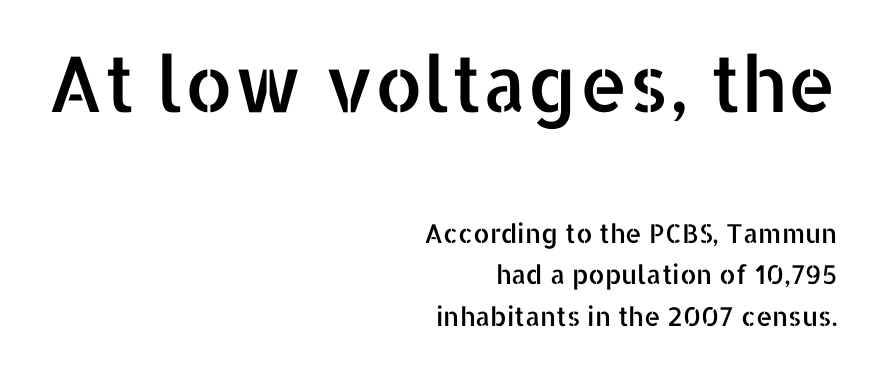
{"serif": "no", "italic": "no", "width": "normal", "stroke_contrast": "low", "x_height": "medium", "monospaced": "no", "underline": "no", "align": "right", "line_spacing": "normal", "line_spacing_ratio": 1.59, "letter_spacing": "normal", "letter_spacing_em": 0.0, "larger_block": "first", "size_ratio": 2.96, "glyph_px": 77}
